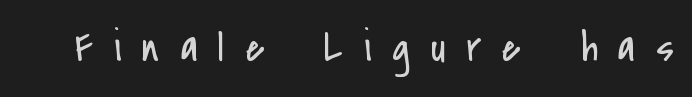
{"serif": "no", "italic": "no", "bold": "no", "weight": "regular", "width": "condensed", "stroke_contrast": "low", "x_height": "small", "monospaced": "no", "underline": "no", "letter_spacing": "wide", "letter_spacing_em": 0.49, "glyph_px": 43}
